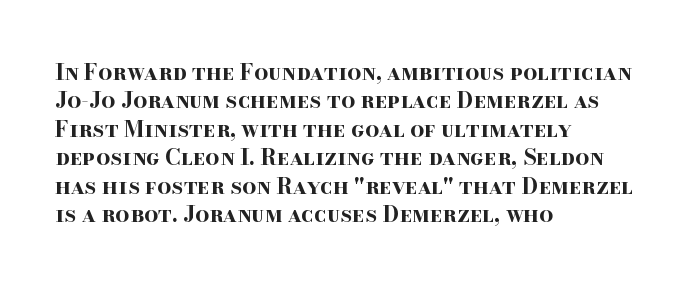
Q: Is the text bold? A: Yes.
Q: Is the text italic (slanted)? A: No, it is upright.
Q: Is the text underlined? A: No.
Q: How is the paragraph aligned? A: Left-aligned.
Q: Is the spacing between letters normal or unusually wide? A: Normal.
Q: Is the spacing between lines tight, normal or loose? A: Normal.
